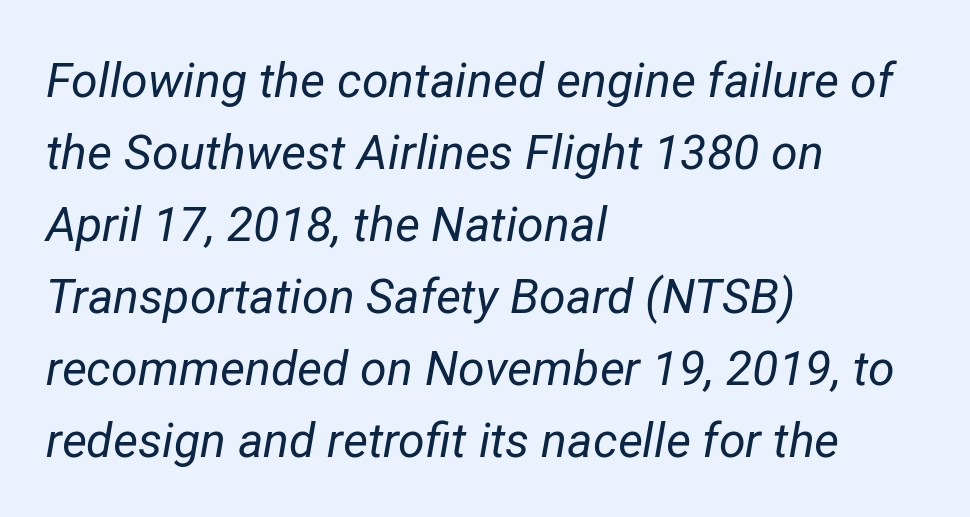
Q: Is the text bold? A: No.
Q: Is the text italic (slanted)? A: Yes, it leans right by about 12 degrees.
Q: Is the text underlined? A: No.
Q: How is the paragraph aligned? A: Left-aligned.
Q: Is the spacing between letters normal or unusually wide? A: Normal.
Q: Is the spacing between lines tight, normal or loose? A: Normal.
Q: Width (condensed, normal, or wide)? A: Normal.
Q: Stroke contrast? A: Low.
Q: x-height? A: Medium.
Q: Monospaced? A: No.
